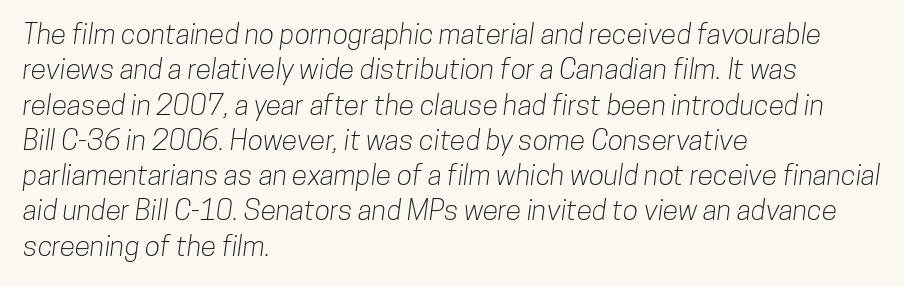
The image shows 28 px condensed sans-serif type; set left-aligned, normal line spacing (1.26x), normal letter spacing, not underlined; low stroke contrast and a medium x-height.
